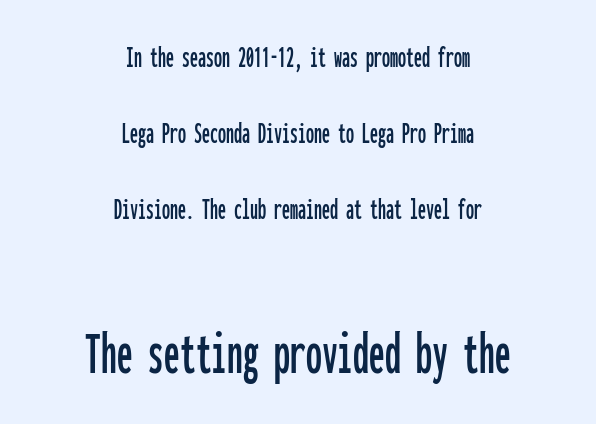
The image shows 63 px condensed sans-serif type, upright, monospaced; set centered, loose line spacing (2.38x), normal letter spacing, not underlined; the second (bottom) block is 1.97x larger; low stroke contrast and a medium x-height.
